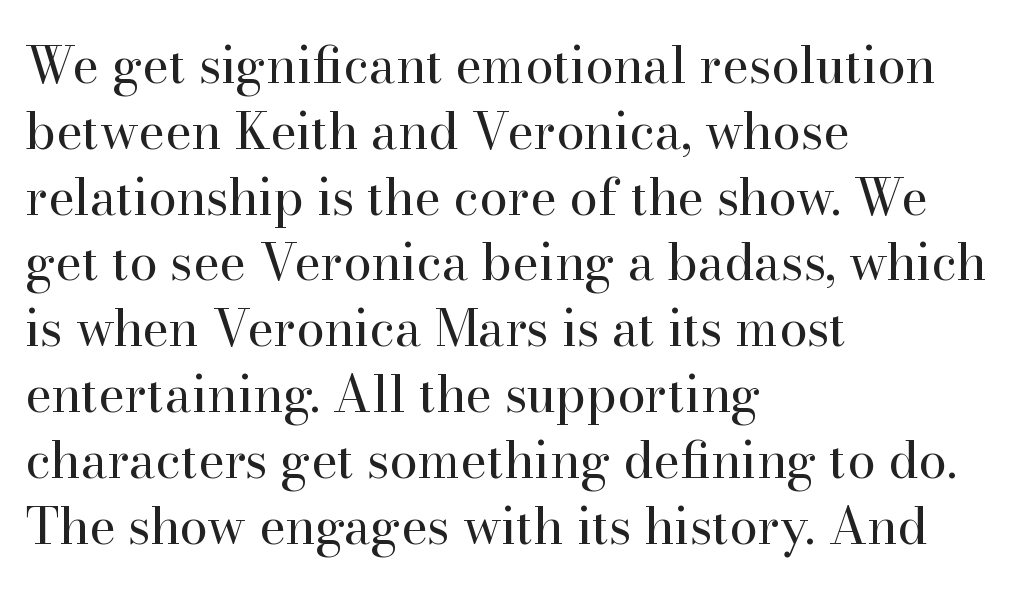
Q: Is the text bold? A: No.
Q: Is the text italic (slanted)? A: No, it is upright.
Q: Is the typeface a serif or a sans-serif typeface? A: Serif.
Q: Is the text underlined? A: No.
Q: How is the paragraph aligned? A: Left-aligned.
Q: Is the spacing between letters normal or unusually wide? A: Normal.
Q: Is the spacing between lines tight, normal or loose? A: Normal.
Q: Width (condensed, normal, or wide)? A: Normal.
Q: Stroke contrast? A: High.
Q: x-height? A: Small.
Q: Monospaced? A: No.
